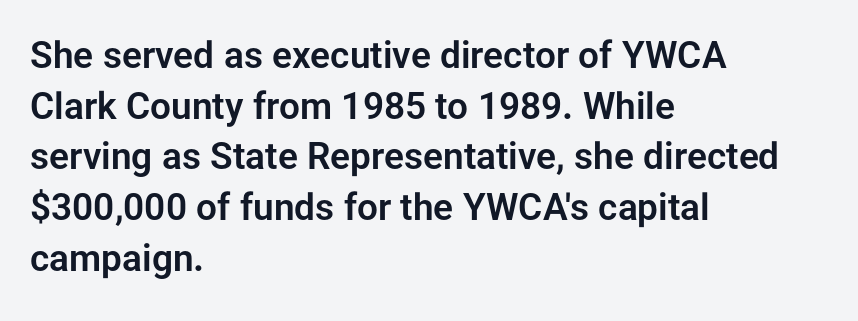
Descender tails drop into unmarked territory. If you drew a ruler down the left edge, every line would touch it. You could not count columns in this text — the font is proportionally spaced. The letters stand upright; this is a roman face.
